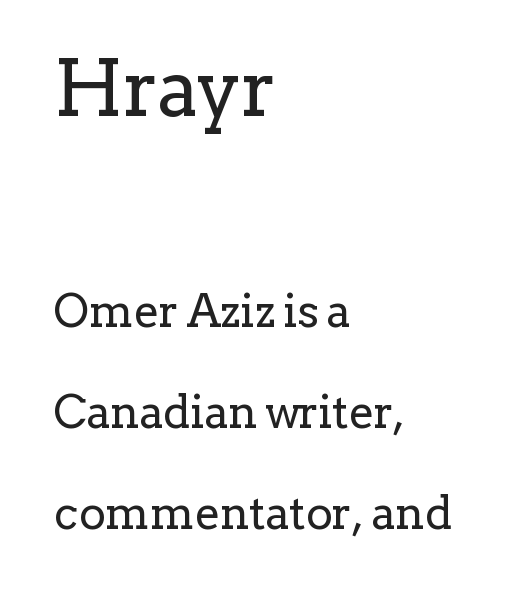
{"serif": "yes", "italic": "no", "bold": "no", "weight": "regular", "width": "normal", "stroke_contrast": "low", "x_height": "medium", "monospaced": "no", "underline": "no", "align": "left", "line_spacing": "loose", "line_spacing_ratio": 2.24, "letter_spacing": "normal", "letter_spacing_em": 0.0, "larger_block": "first", "size_ratio": 1.73, "glyph_px": 78}
